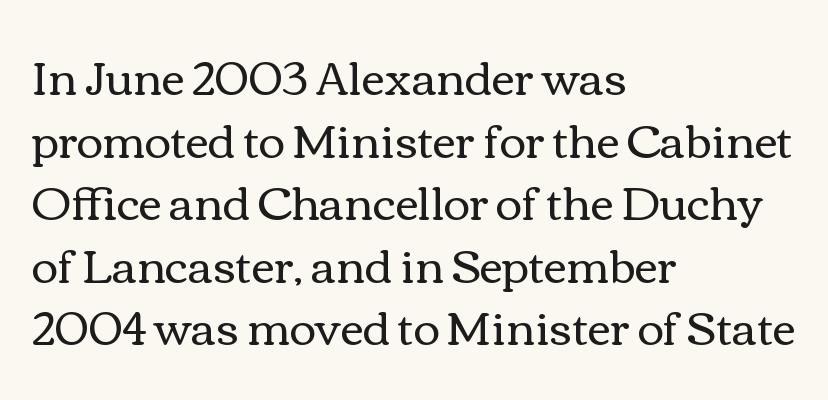
{"italic": "no", "bold": "no", "weight": "regular", "width": "wide", "stroke_contrast": "medium", "x_height": "medium", "monospaced": "no", "underline": "no", "align": "left", "line_spacing": "normal", "line_spacing_ratio": 1.39, "letter_spacing": "normal", "letter_spacing_em": 0.0, "glyph_px": 45}
